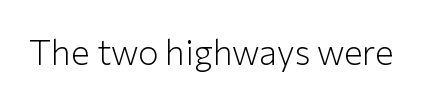
Q: Is the text bold? A: No.
Q: Is the text italic (slanted)? A: No, it is upright.
Q: Is the typeface a serif or a sans-serif typeface? A: Sans-serif.
Q: Is the text underlined? A: No.
Q: Is the spacing between letters normal or unusually wide? A: Normal.
Q: Width (condensed, normal, or wide)? A: Normal.
Q: Stroke contrast? A: Low.
Q: x-height? A: Medium.
Q: Monospaced? A: No.
